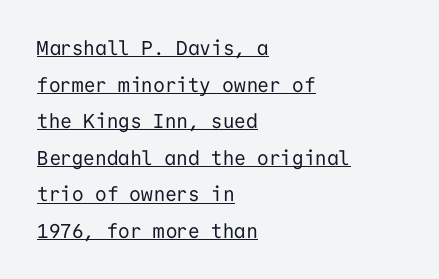
Italic? Not at all — the glyphs are vertical. Compared with undecorated copy, this sample adds a rule below the words. Line starts are locked; line ends wander. Look at the tracking — it's just the regular setting, nothing added. A light-to-regular cut is what we see here.
